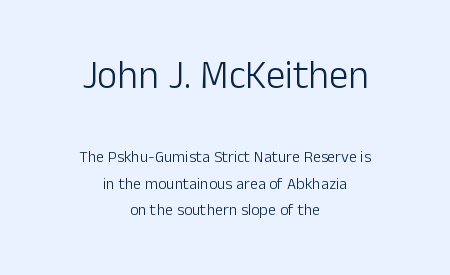
{"serif": "no", "italic": "no", "bold": "no", "weight": "light", "width": "normal", "stroke_contrast": "low", "x_height": "medium", "monospaced": "no", "underline": "no", "align": "center", "line_spacing": "normal", "line_spacing_ratio": 1.68, "letter_spacing": "normal", "letter_spacing_em": 0.0, "larger_block": "first", "size_ratio": 2.44, "glyph_px": 39}
